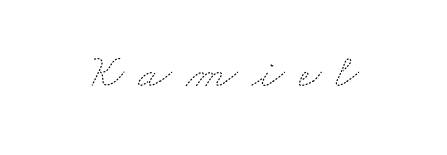
{"bold": "no", "weight": "thin", "width": "wide", "stroke_contrast": "medium", "x_height": "small", "monospaced": "no", "underline": "no", "letter_spacing": "wide", "letter_spacing_em": 0.3, "glyph_px": 48}
